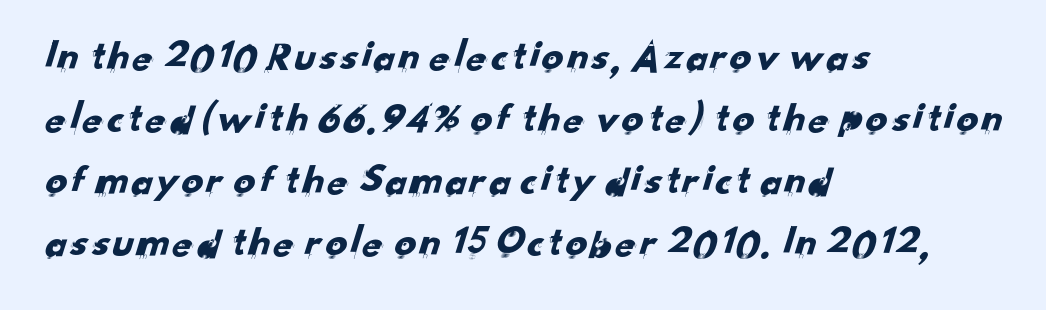
Q: Is the typeface a serif or a sans-serif typeface? A: Sans-serif.
Q: Is the text underlined? A: No.
Q: How is the paragraph aligned? A: Left-aligned.
Q: Is the spacing between letters normal or unusually wide? A: Normal.
Q: Is the spacing between lines tight, normal or loose? A: Normal.
Q: Width (condensed, normal, or wide)? A: Normal.
Q: Stroke contrast? A: Low.
Q: x-height? A: Small.
Q: Monospaced? A: No.
